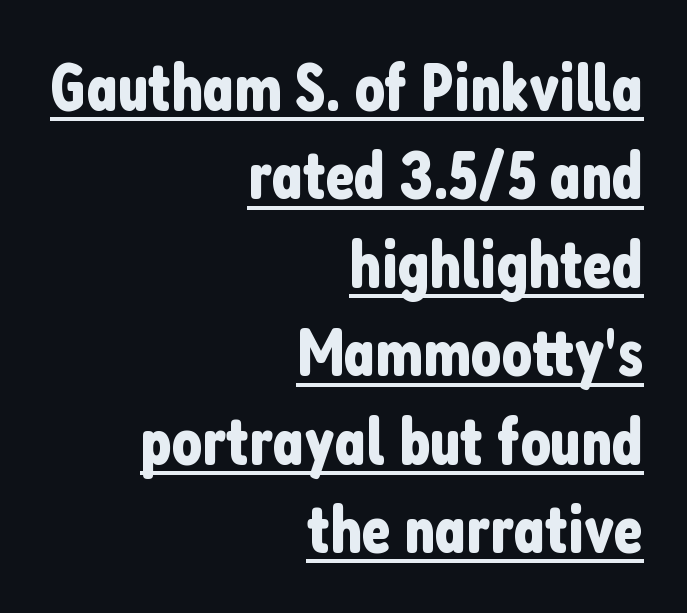
{"serif": "no", "italic": "no", "width": "condensed", "stroke_contrast": "low", "x_height": "medium", "monospaced": "no", "underline": "yes", "align": "right", "line_spacing": "normal", "line_spacing_ratio": 1.32, "letter_spacing": "normal", "letter_spacing_em": 0.0, "glyph_px": 67}
